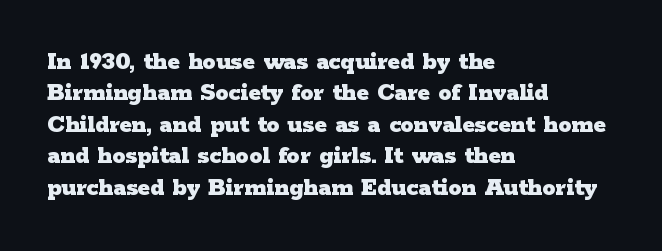
{"italic": "no", "bold": "yes", "underline": "no", "align": "left", "line_spacing_ratio": 1.21, "letter_spacing": "normal", "letter_spacing_em": 0.0, "glyph_px": 26}
